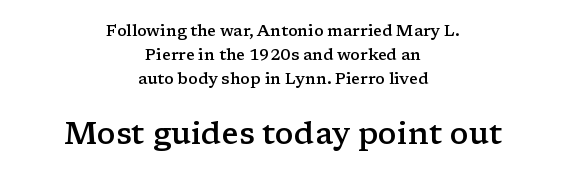
Q: Is the text bold? A: Semi-bold.
Q: Is the text italic (slanted)? A: No, it is upright.
Q: Is the typeface a serif or a sans-serif typeface? A: Serif.
Q: Is the text underlined? A: No.
Q: How is the paragraph aligned? A: Centered.
Q: Is the spacing between letters normal or unusually wide? A: Normal.
Q: Is the spacing between lines tight, normal or loose? A: Normal.
Q: Which block of text is set in a larger size, the first (top) or the second (bottom)? A: The second (bottom) one.
Q: Width (condensed, normal, or wide)? A: Wide.
Q: Stroke contrast? A: Low.
Q: x-height? A: Medium.
Q: Monospaced? A: No.
